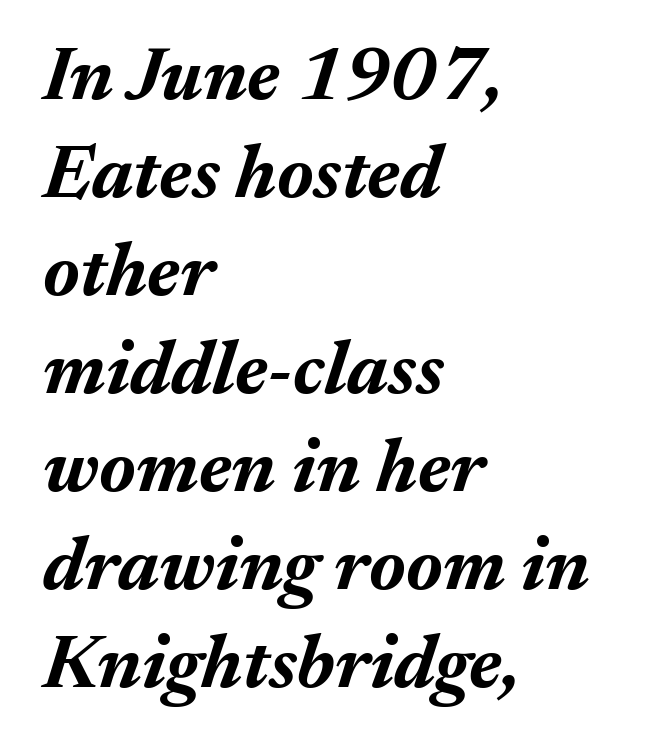
The image shows 76 px bold type, italic (leaning right); set left-aligned, normal line spacing (1.29x), normal letter spacing, not underlined; medium stroke contrast and a medium x-height.
